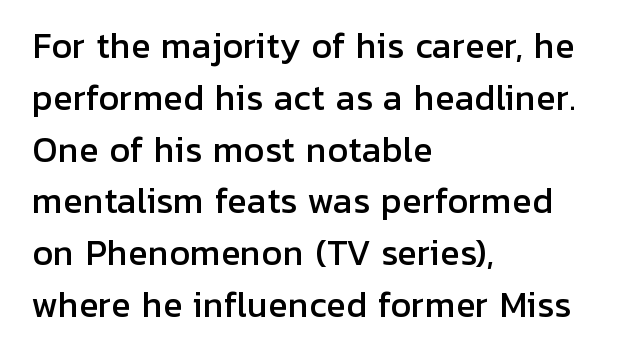
Q: Is the text italic (slanted)? A: No, it is upright.
Q: Is the typeface a serif or a sans-serif typeface? A: Sans-serif.
Q: Is the text underlined? A: No.
Q: How is the paragraph aligned? A: Left-aligned.
Q: Is the spacing between letters normal or unusually wide? A: Normal.
Q: Is the spacing between lines tight, normal or loose? A: Normal.
Q: Width (condensed, normal, or wide)? A: Normal.
Q: Stroke contrast? A: Low.
Q: x-height? A: Medium.
Q: Monospaced? A: No.
